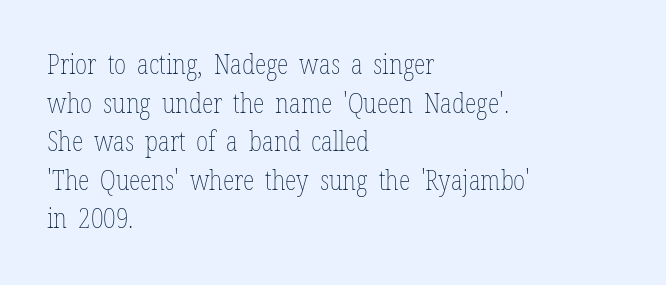
{"italic": "no", "bold": "no", "underline": "no", "align": "left", "line_spacing": "normal", "line_spacing_ratio": 1.43, "letter_spacing": "normal", "letter_spacing_em": 0.0, "glyph_px": 27}
